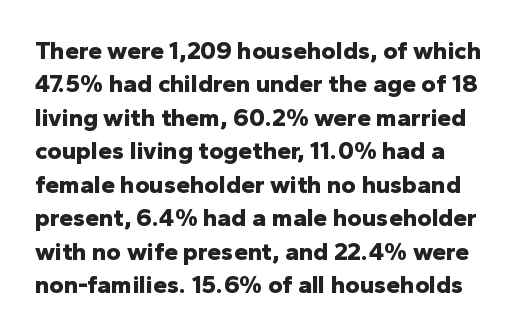
The image shows 25 px bold type, upright; set normal line spacing (1.34x), normal letter spacing, not underlined.
